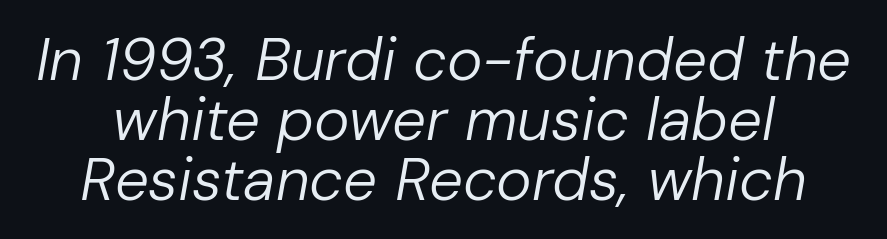
{"italic": "yes", "lean": "right", "slant_degrees": 10, "bold": "no", "weight": "regular", "width": "normal", "stroke_contrast": "low", "x_height": "medium", "monospaced": "no", "underline": "no", "line_spacing": "tight", "line_spacing_ratio": 1.0, "letter_spacing": "normal", "letter_spacing_em": 0.0, "glyph_px": 60}
